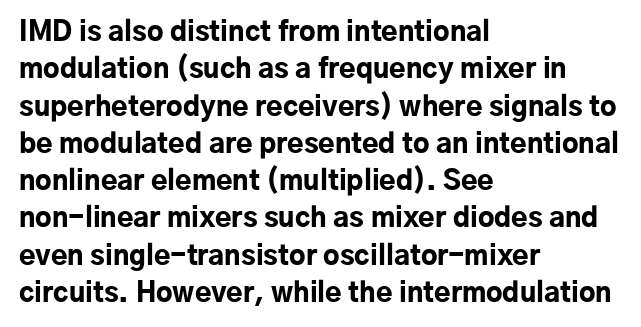
It's the straight-up-and-down kind of type. The lines are quadded left. Letter spacing: default. Rule under the text: the space is simply empty. The space between consecutive lines is moderate. Notice how thick the strokes are: this is what a full bold looks like.
